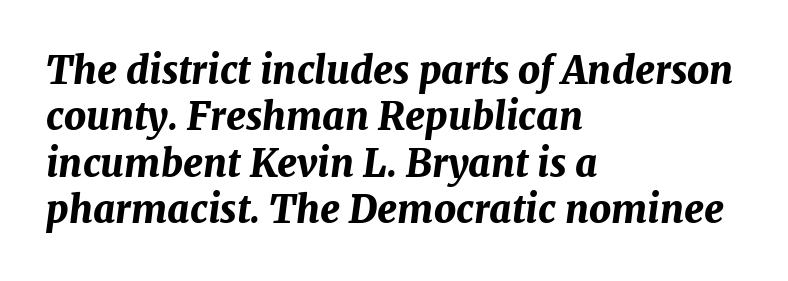
Weight: bold. In terms of letterspacing, this is plain default setting. This rendering features lettering with no underline. Alignment: flush left. The face used here is proportionally spaced, like ordinary book or web type.
